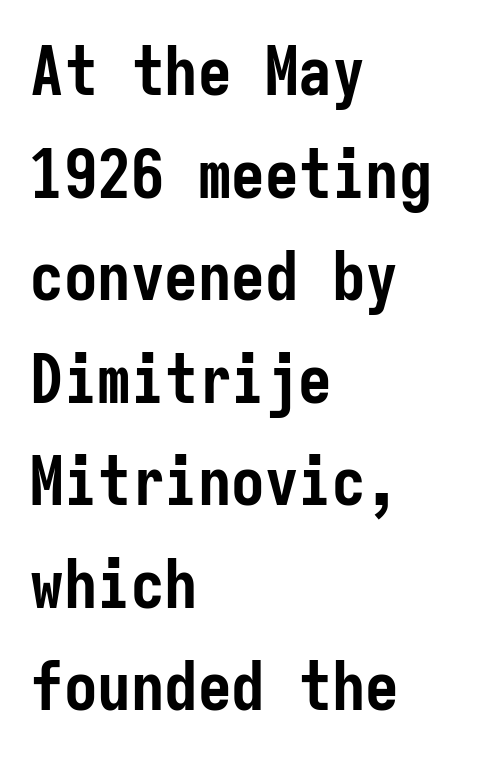
Bold? Absolutely — the strokes are thick and heavy. The gaps between neighbouring characters are ordinary and unremarkable. The designer went with a sans here, leaving each stem footless. Notice how the stems are strictly vertical — no italics here. Spacing verdict: monospaced, one width for all characters.
